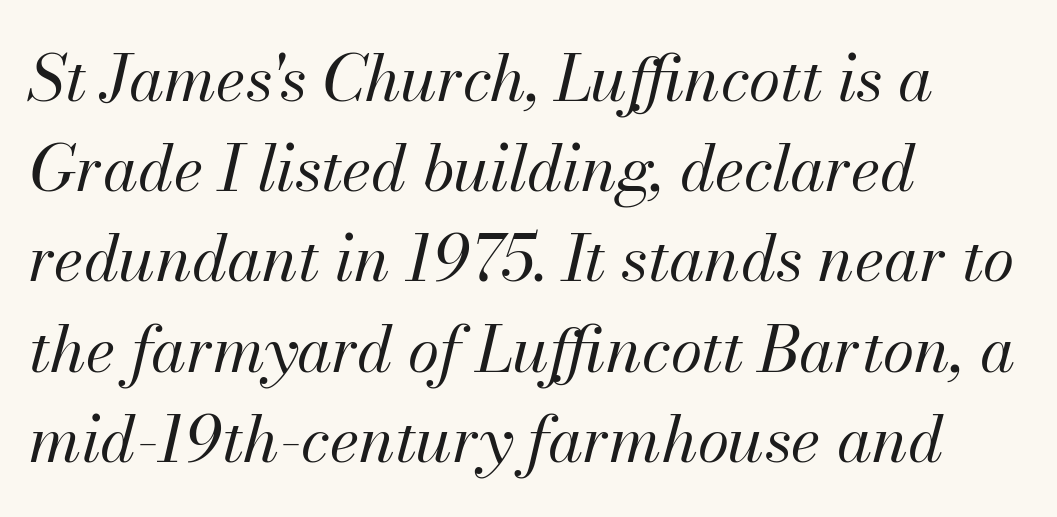
The passage shown leans; its letterforms are oblique. This block has exactly the height ordinary leading produces. No word sits above an underline. The rag falls on the right side of this text block. The passage shown has conventional tracking throughout. Bold? No — there's no thickening of the strokes.
